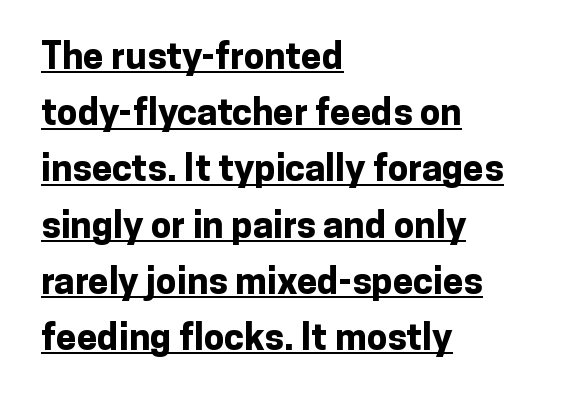
Q: Is the text bold? A: Yes.
Q: Is the text italic (slanted)? A: No, it is upright.
Q: Is the typeface a serif or a sans-serif typeface? A: Sans-serif.
Q: Is the text underlined? A: Yes.
Q: How is the paragraph aligned? A: Left-aligned.
Q: Is the spacing between letters normal or unusually wide? A: Normal.
Q: Is the spacing between lines tight, normal or loose? A: Normal.
Q: Width (condensed, normal, or wide)? A: Normal.
Q: Stroke contrast? A: Low.
Q: x-height? A: Medium.
Q: Monospaced? A: No.
